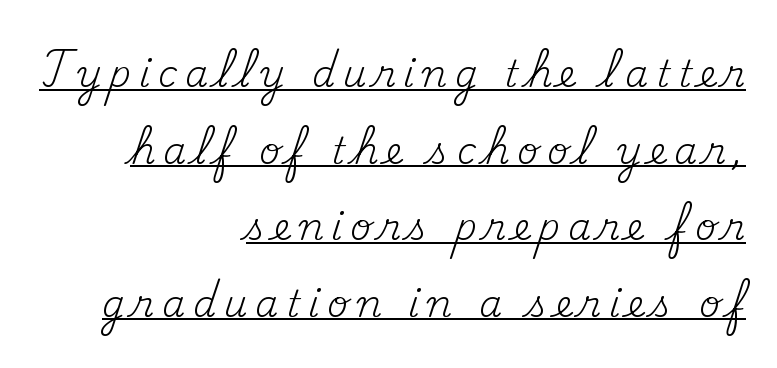
Horizontal alignment here is rightward, an uncommon choice for prose. Is the letter spacing exaggerated? Yes — the characters are pushed far apart. Summary of weight: not heavy and not bold. Yep, those are serifs on the letters. What decoration does the sample have? An underline.
